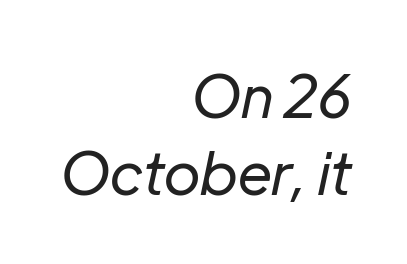
The image shows 58 px regular-weight type, italic (leaning right); set right-aligned, normal line spacing (1.33x), normal letter spacing, not underlined; low stroke contrast and a medium x-height.
